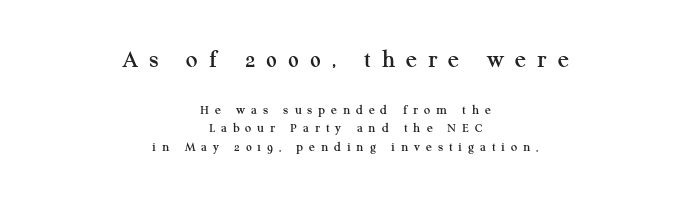
Q: Is the text italic (slanted)? A: No, it is upright.
Q: Is the text underlined? A: No.
Q: How is the paragraph aligned? A: Centered.
Q: Is the spacing between letters normal or unusually wide? A: Unusually wide.
Q: Is the spacing between lines tight, normal or loose? A: Normal.
Q: Which block of text is set in a larger size, the first (top) or the second (bottom)? A: The first (top) one.
